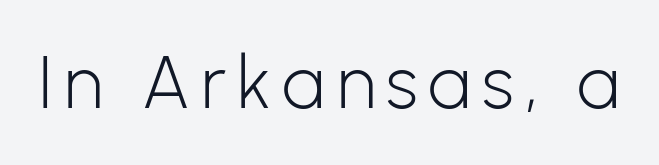
{"serif": "no", "italic": "no", "bold": "no", "weight": "light", "width": "normal", "stroke_contrast": "low", "x_height": "medium", "monospaced": "no", "underline": "no", "glyph_px": 73}
